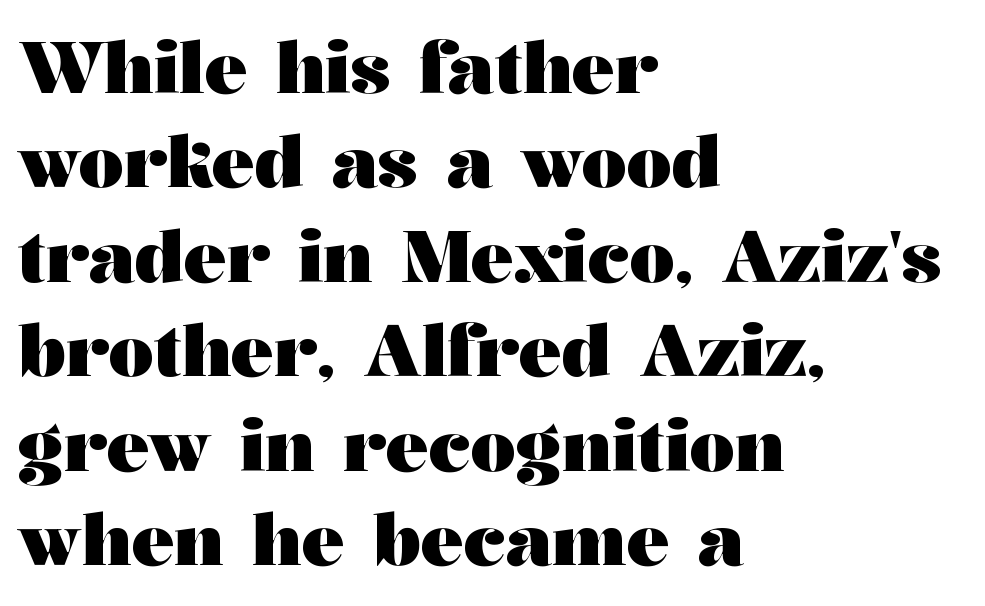
{"serif": "yes", "italic": "no", "bold": "yes", "weight": "heavy", "width": "wide", "stroke_contrast": "medium", "x_height": "medium", "monospaced": "no", "underline": "no", "align": "left", "line_spacing": "normal", "line_spacing_ratio": 1.33, "letter_spacing": "normal", "letter_spacing_em": 0.0, "glyph_px": 71}
